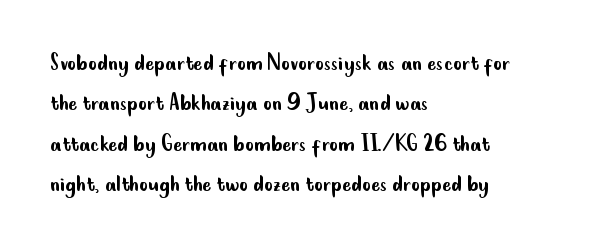
{"italic": "no", "bold": "no", "underline": "no", "align": "left", "line_spacing": "normal", "line_spacing_ratio": 1.5, "letter_spacing": "normal", "letter_spacing_em": 0.0, "glyph_px": 27}
